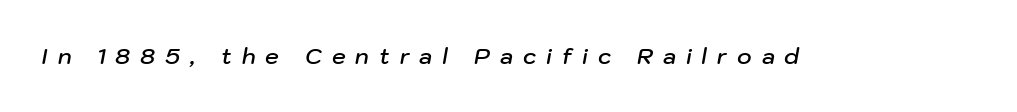
The image shows 22 px text type, italic (leaning right); set unusually wide letter spacing (+0.45 em), not underlined.
